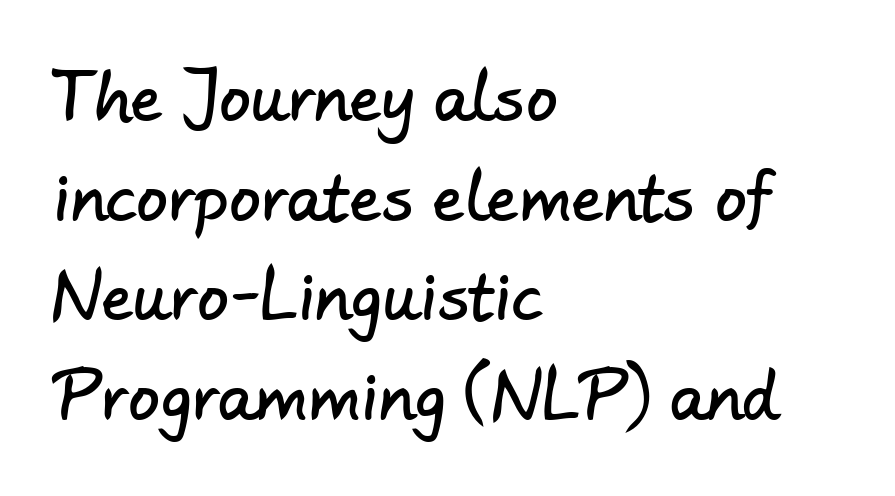
{"serif": "no", "width": "normal", "stroke_contrast": "low", "x_height": "small", "monospaced": "no", "underline": "no", "align": "left", "line_spacing": "normal", "line_spacing_ratio": 1.58, "letter_spacing": "normal", "letter_spacing_em": 0.0, "glyph_px": 63}
